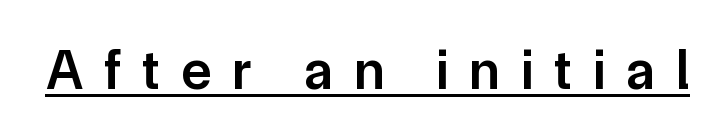
Q: Is the text bold? A: Semi-bold.
Q: Is the text italic (slanted)? A: No, it is upright.
Q: Is the typeface a serif or a sans-serif typeface? A: Sans-serif.
Q: Is the text underlined? A: Yes.
Q: Is the spacing between letters normal or unusually wide? A: Unusually wide.
Q: Width (condensed, normal, or wide)? A: Normal.
Q: Stroke contrast? A: Low.
Q: x-height? A: Medium.
Q: Monospaced? A: No.
